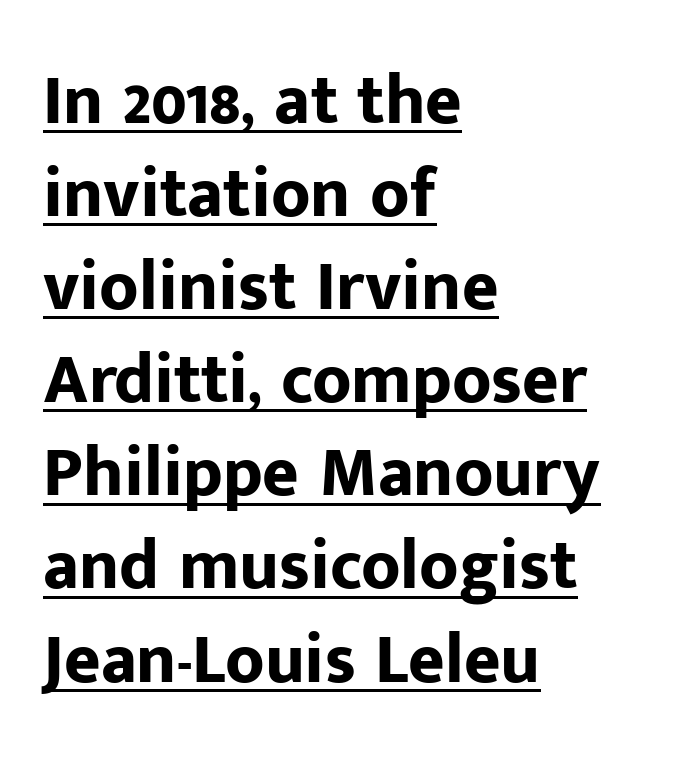
These characters rest on top of a visible drawn line. Normally led — the rows are evenly, conventionally spaced. Is the block centered? No — it sits flush against the left margin. These lines are rendered in a variable-pitch font. How are the letters spaced? Ordinarily, with no added tracking.
